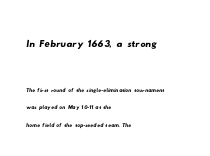
The image shows 26 px text type; set left-aligned, normal line spacing (1.26x), normal letter spacing, not underlined; the first (top) block is 1.86x larger.
